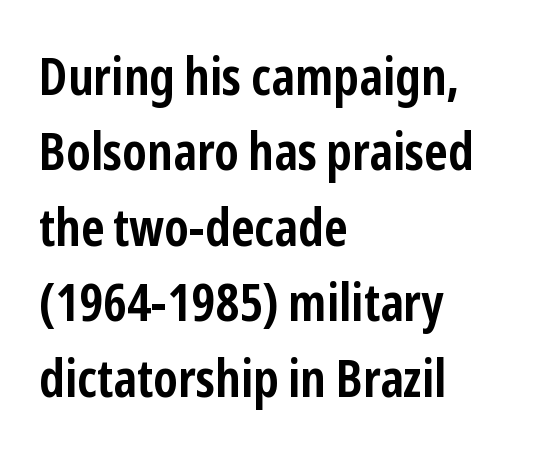
The image shows 52 px semibold, condensed sans-serif type, upright; set left-aligned, normal line spacing (1.45x), normal letter spacing, not underlined; low stroke contrast and a medium x-height.
